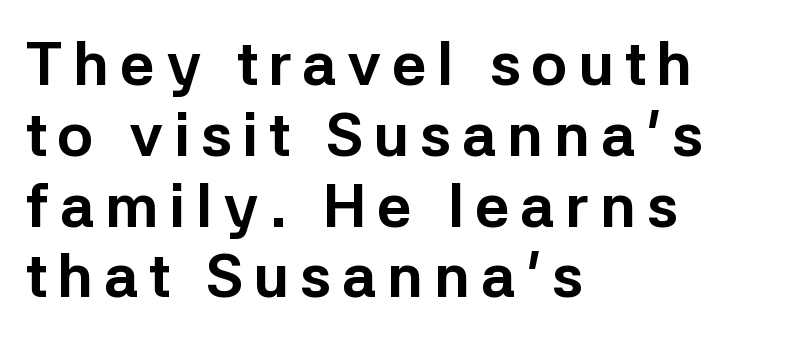
The image shows 61 px bold sans-serif type, upright; set left-aligned, line spacing 1.16x, not underlined; low stroke contrast and a medium x-height.
